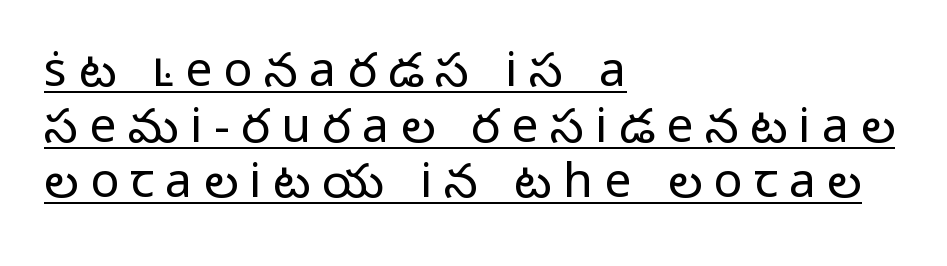
{"serif": "no", "italic": "no", "bold": "no", "weight": "light", "width": "normal", "stroke_contrast": "low", "x_height": "medium", "monospaced": "no", "underline": "yes", "align": "left", "line_spacing_ratio": 1.16, "letter_spacing": "wide", "letter_spacing_em": 0.24, "glyph_px": 48}
